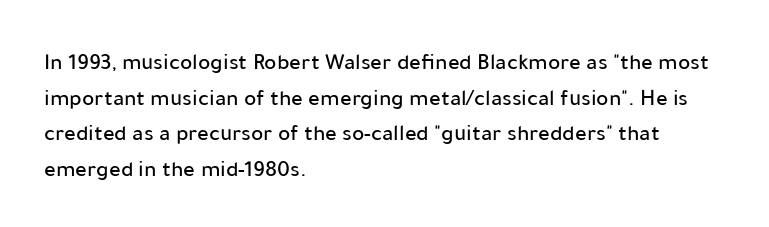
The image shows 23 px text type, upright; set left-aligned, normal line spacing (1.55x), normal letter spacing, not underlined.
